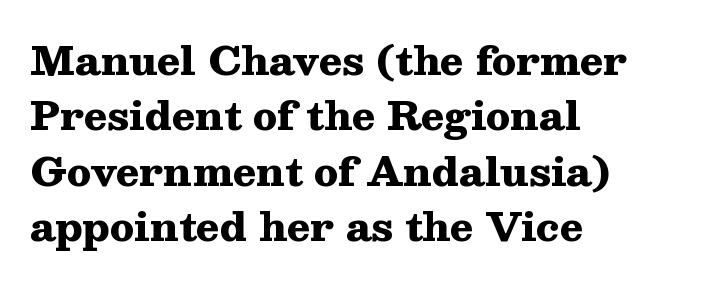
The image shows 39 px heavy, wide serif type, upright; set left-aligned, normal line spacing (1.42x), normal letter spacing, not underlined; medium stroke contrast and a medium x-height.
